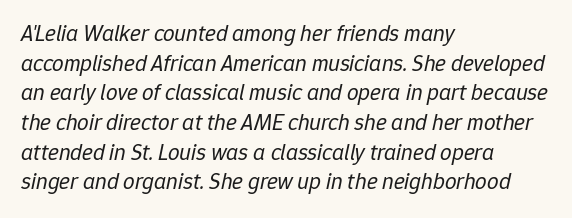
Baseline-to-baseline distance is the conventional proportion of letter height. Does the copy run flush right? No — it runs flush left. Rendered with sloped, italic letterforms. The words here are not underlined. Heft: none added — not bold.
